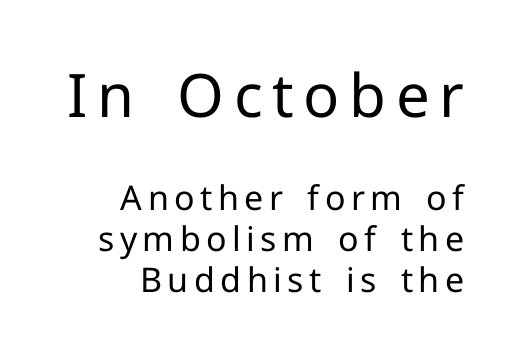
Q: Is the text bold? A: No.
Q: Is the text italic (slanted)? A: No, it is upright.
Q: Is the typeface a serif or a sans-serif typeface? A: Sans-serif.
Q: Is the text underlined? A: No.
Q: How is the paragraph aligned? A: Right-aligned.
Q: Which block of text is set in a larger size, the first (top) or the second (bottom)? A: The first (top) one.
Q: Width (condensed, normal, or wide)? A: Normal.
Q: Stroke contrast? A: Low.
Q: x-height? A: Medium.
Q: Monospaced? A: No.
